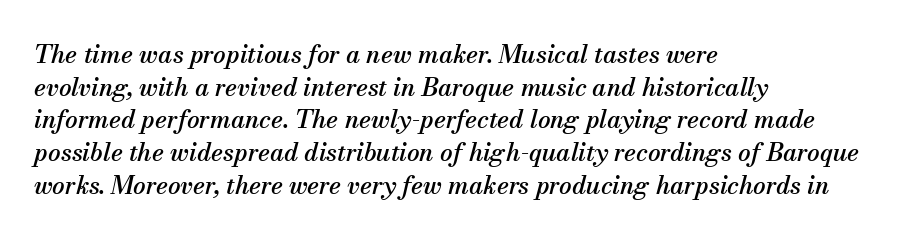
The image shows 25 px text type, italic (leaning right); set left-aligned, normal line spacing (1.31x), normal letter spacing, not underlined.
